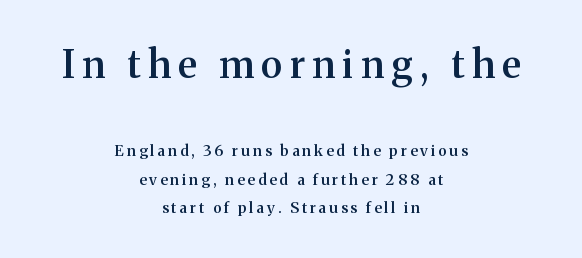
The image shows 38 px semibold serif type, upright; set centered, line spacing 1.87x, unusually wide letter spacing (+0.2 em), not underlined; the first (top) block is 2.53x larger; medium stroke contrast and a medium x-height.
